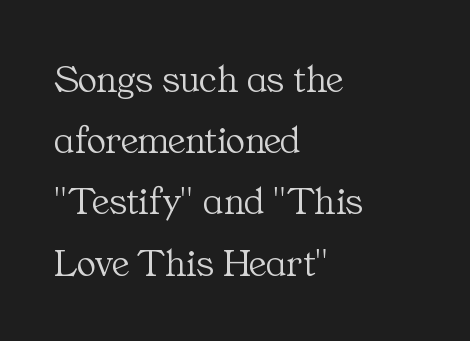
The image shows 40 px light serif type, upright; set left-aligned, normal line spacing (1.53x), normal letter spacing, not underlined; medium stroke contrast and a medium x-height.
